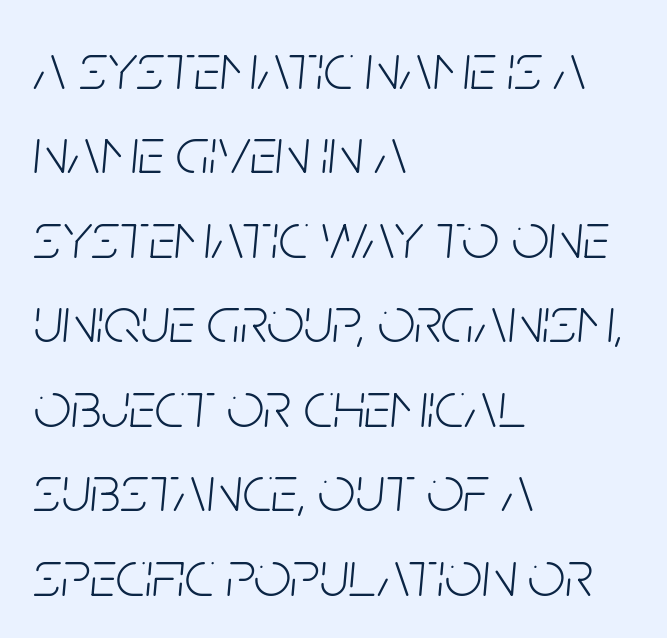
Q: Is the text bold? A: No.
Q: Is the text italic (slanted)? A: Yes, it leans right by about 5 degrees.
Q: Is the text underlined? A: No.
Q: How is the paragraph aligned? A: Left-aligned.
Q: Is the spacing between letters normal or unusually wide? A: Normal.
Q: Is the spacing between lines tight, normal or loose? A: Normal.
Q: Width (condensed, normal, or wide)? A: Condensed.
Q: Stroke contrast? A: Low.
Q: x-height? A: Large.
Q: Monospaced? A: No.
